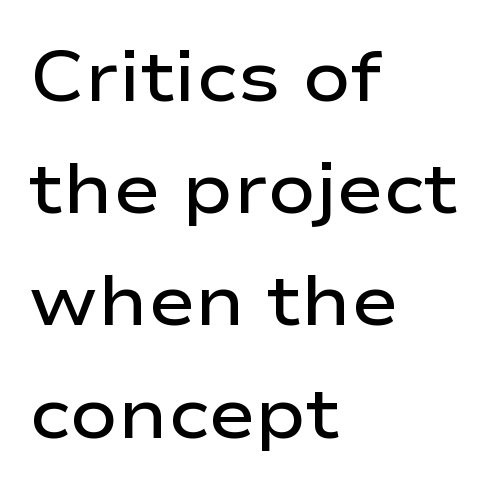
The image shows 71 px semibold, wide sans-serif type, upright; set left-aligned, normal line spacing (1.58x), normal letter spacing, not underlined; low stroke contrast and a medium x-height.
